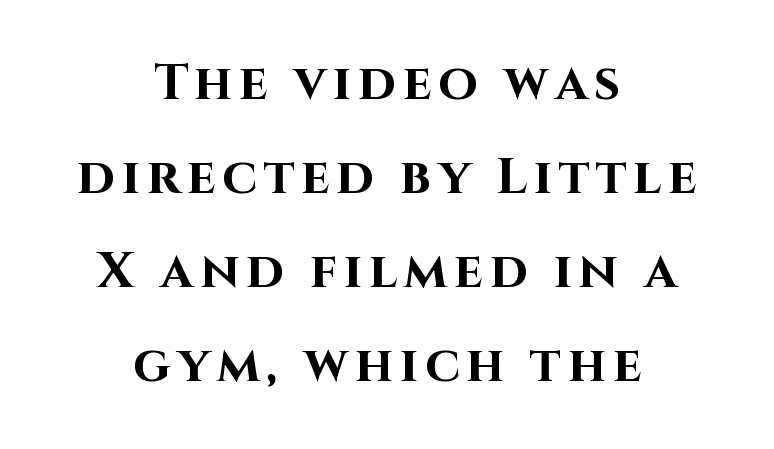
You could not count columns in this text — the font is proportionally spaced. The compositor balanced each line on the midline. The face used here has the dense, thick strokes of a bold. The zone under the glyphs is completely vacant.
